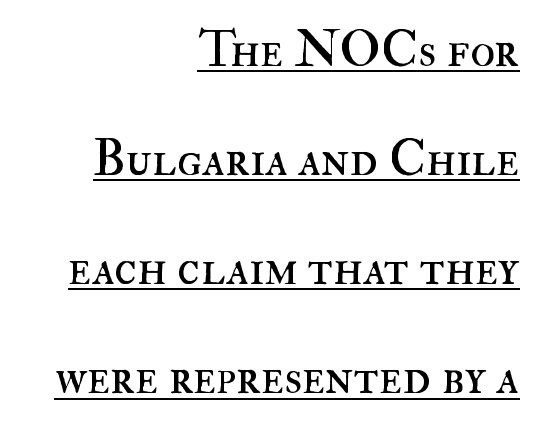
{"italic": "no", "bold": "no", "weight": "regular", "width": "normal", "stroke_contrast": "high", "x_height": "small", "monospaced": "no", "underline": "yes", "align": "right", "line_spacing": "loose", "line_spacing_ratio": 2.14, "letter_spacing": "normal", "letter_spacing_em": 0.0, "glyph_px": 51}
